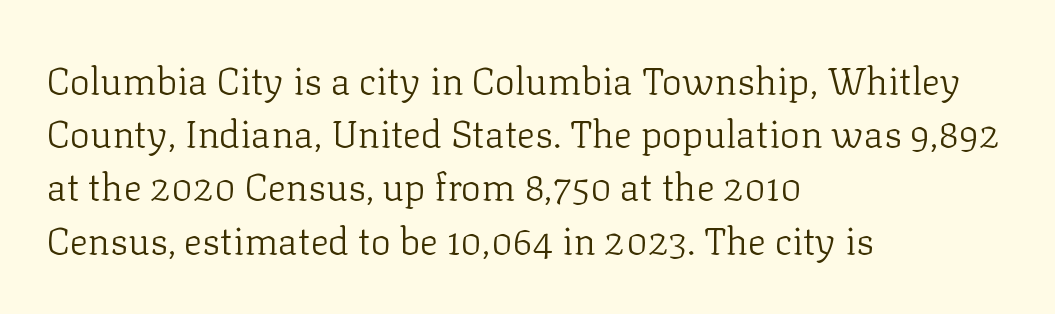
Q: Is the text bold? A: No.
Q: Is the text italic (slanted)? A: No, it is upright.
Q: Is the typeface a serif or a sans-serif typeface? A: Serif.
Q: Is the text underlined? A: No.
Q: How is the paragraph aligned? A: Left-aligned.
Q: Is the spacing between letters normal or unusually wide? A: Normal.
Q: Is the spacing between lines tight, normal or loose? A: Normal.
Q: Width (condensed, normal, or wide)? A: Normal.
Q: Stroke contrast? A: Low.
Q: x-height? A: Medium.
Q: Monospaced? A: No.
